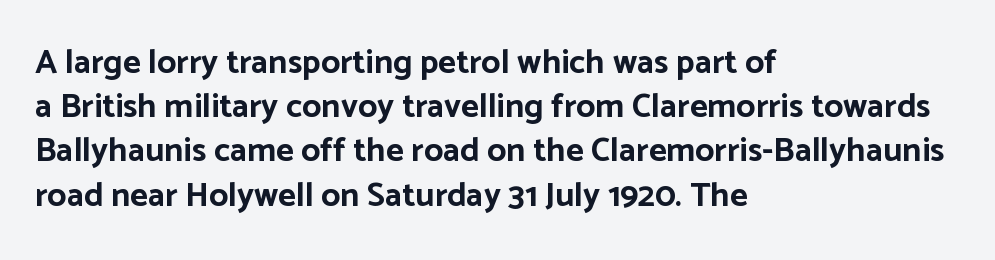
{"serif": "no", "italic": "no", "bold": "yes", "weight": "bold", "width": "normal", "stroke_contrast": "low", "x_height": "medium", "monospaced": "no", "underline": "no", "align": "left", "line_spacing": "normal", "line_spacing_ratio": 1.3, "letter_spacing": "normal", "letter_spacing_em": 0.0, "glyph_px": 34}
